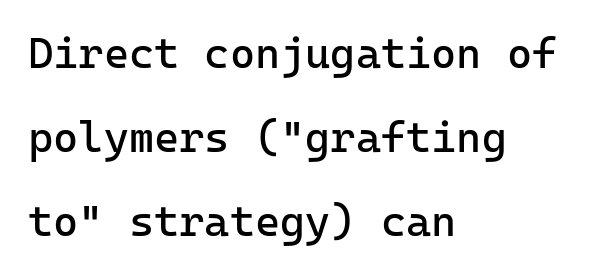
Q: Is the text bold? A: No.
Q: Is the text italic (slanted)? A: No, it is upright.
Q: Is the typeface a serif or a sans-serif typeface? A: Sans-serif.
Q: Is the text underlined? A: No.
Q: How is the paragraph aligned? A: Left-aligned.
Q: Is the spacing between letters normal or unusually wide? A: Normal.
Q: Is the spacing between lines tight, normal or loose? A: Loose.
Q: Width (condensed, normal, or wide)? A: Normal.
Q: Stroke contrast? A: Low.
Q: x-height? A: Medium.
Q: Monospaced? A: Yes.
